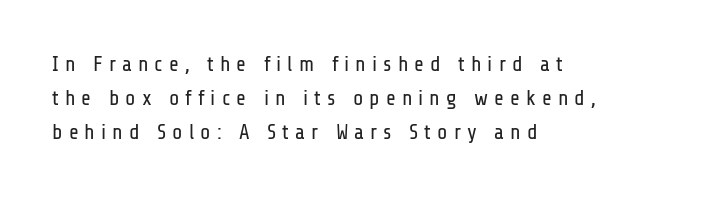
This is the regular roman posture of the typeface. Reading down the column, the eye jumps a familiar distance to each next line. One-word summary of the alignment: left. Display-style spreading of the glyphs; the letterfit is very open. The specimen omits any rule beneath the text block's lines.
